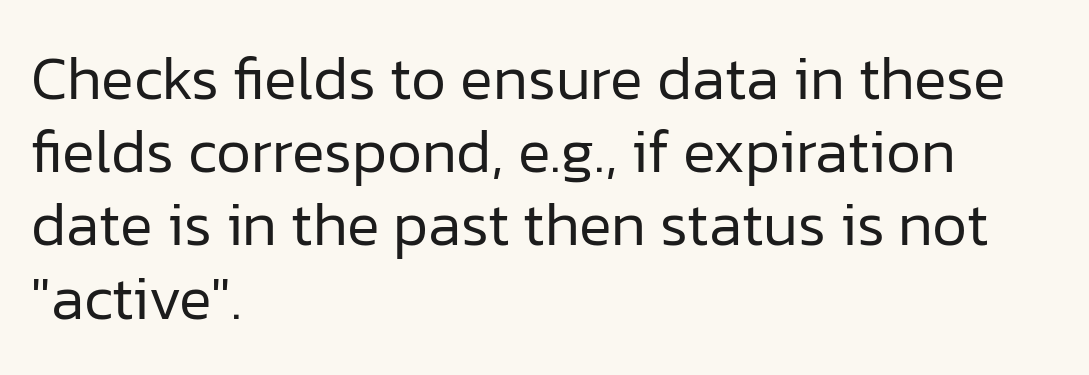
Q: Is the text bold? A: No.
Q: Is the text italic (slanted)? A: No, it is upright.
Q: Is the typeface a serif or a sans-serif typeface? A: Sans-serif.
Q: Is the text underlined? A: No.
Q: How is the paragraph aligned? A: Left-aligned.
Q: Is the spacing between letters normal or unusually wide? A: Normal.
Q: Width (condensed, normal, or wide)? A: Normal.
Q: Stroke contrast? A: Low.
Q: x-height? A: Medium.
Q: Monospaced? A: No.
